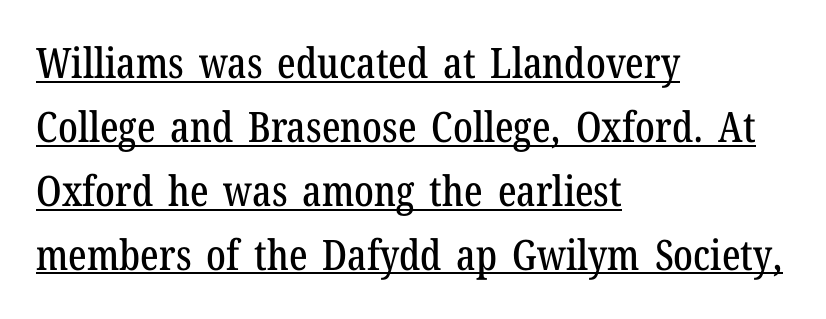
{"serif": "yes", "italic": "no", "width": "condensed", "stroke_contrast": "low", "x_height": "medium", "monospaced": "no", "underline": "yes", "align": "left", "line_spacing": "normal", "line_spacing_ratio": 1.52, "letter_spacing": "normal", "letter_spacing_em": 0.0, "glyph_px": 42}
